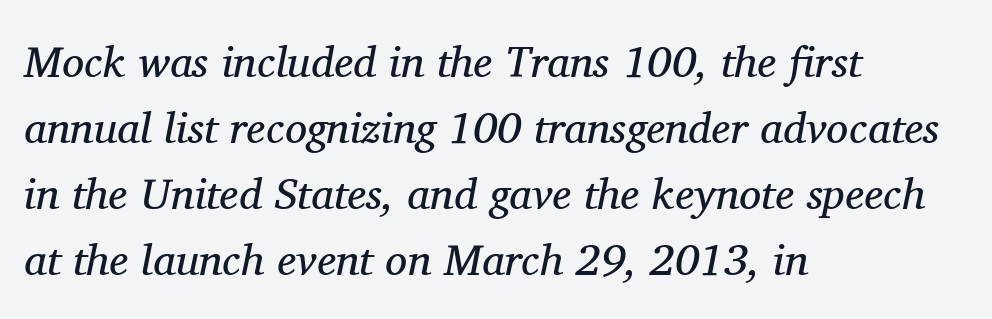
{"serif": "yes", "italic": "yes", "lean": "right", "slant_degrees": 11, "bold": "no", "weight": "regular", "width": "normal", "stroke_contrast": "medium", "x_height": "medium", "monospaced": "no", "underline": "no", "align": "left", "line_spacing": "normal", "line_spacing_ratio": 1.5, "letter_spacing": "normal", "letter_spacing_em": 0.0, "glyph_px": 44}
